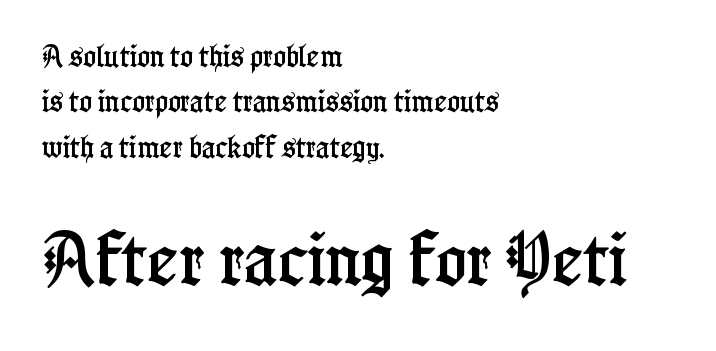
Italic: no, the glyphs are upright roman. Looks like regular typesetting: each glyph gets only the width it needs. Underlining? Definitely not there. Reading down the block, your eye returns to a fixed left position each line. The letterforms sit shoulder to shoulder at normal distance.
